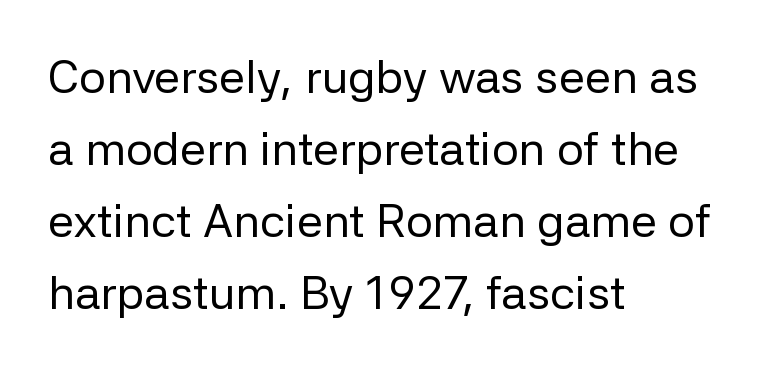
Q: Is the text bold? A: No.
Q: Is the text italic (slanted)? A: No, it is upright.
Q: Is the typeface a serif or a sans-serif typeface? A: Sans-serif.
Q: Is the text underlined? A: No.
Q: How is the paragraph aligned? A: Left-aligned.
Q: Is the spacing between letters normal or unusually wide? A: Normal.
Q: Is the spacing between lines tight, normal or loose? A: Normal.
Q: Width (condensed, normal, or wide)? A: Normal.
Q: Stroke contrast? A: Low.
Q: x-height? A: Medium.
Q: Monospaced? A: No.
